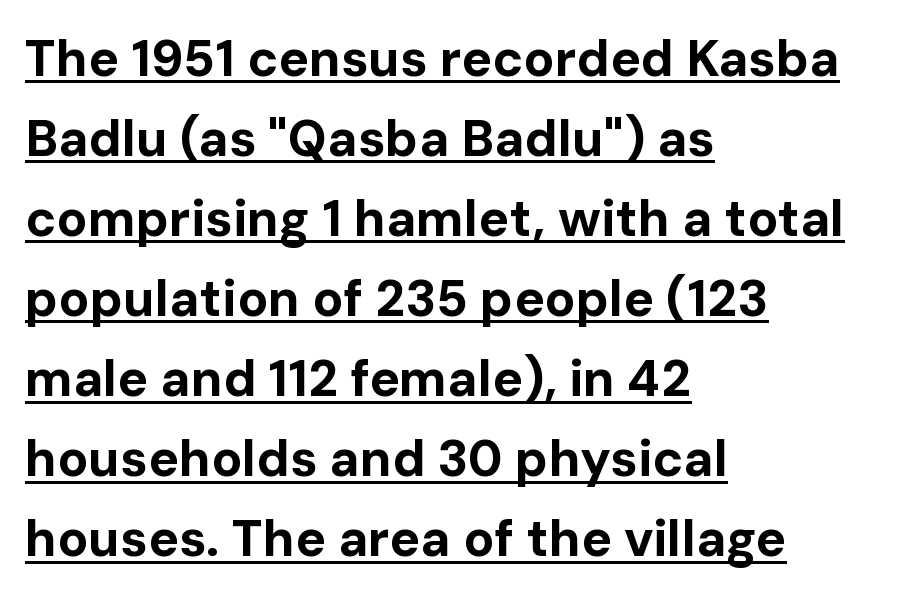
Note the varied advance widths — an 'i' is clearly narrower than an 'm'. Caption: multi-line text, flush left, ragged right. A normal amount of white space separates one row of letters from the next. A typographer would call this underscored text. A typesetter would label this face a sans.
